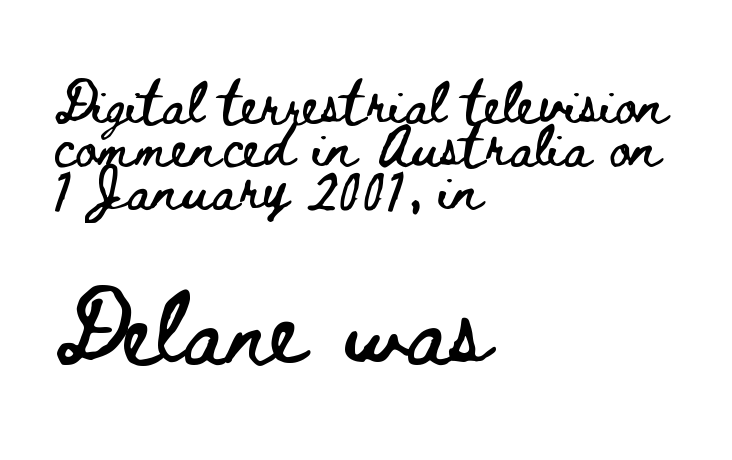
{"width": "wide", "stroke_contrast": "low", "x_height": "small", "monospaced": "no", "underline": "no", "align": "left", "line_spacing": "tight", "line_spacing_ratio": 1.02, "letter_spacing": "normal", "letter_spacing_em": 0.0, "larger_block": "second", "size_ratio": 1.76, "glyph_px": 74}
